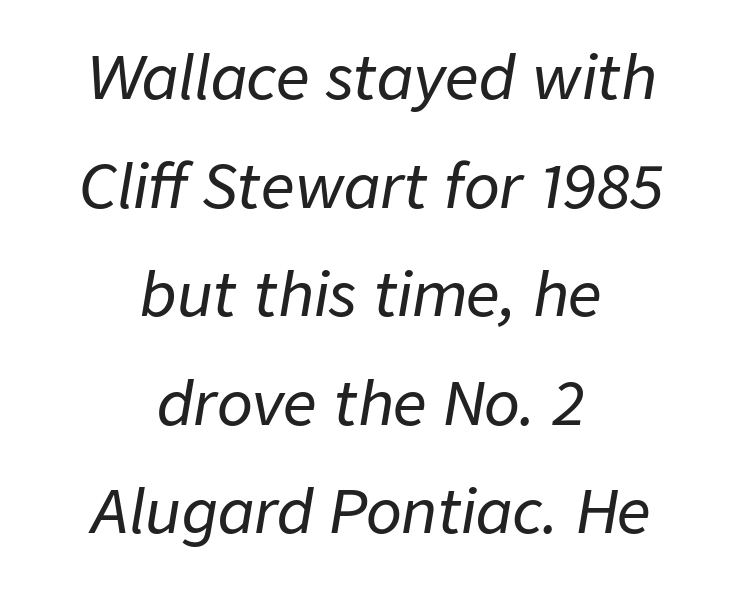
{"italic": "yes", "lean": "right", "slant_degrees": 9, "width": "normal", "stroke_contrast": "low", "x_height": "medium", "monospaced": "no", "underline": "no", "align": "center", "line_spacing_ratio": 1.84, "letter_spacing": "normal", "letter_spacing_em": 0.0, "glyph_px": 59}
